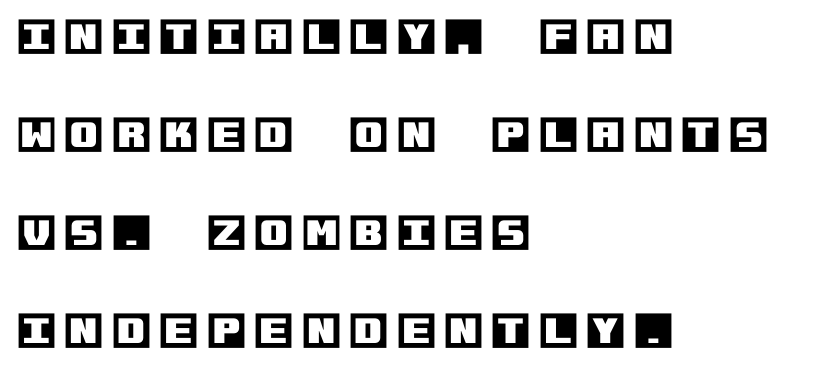
The image shows 40 px text type, upright; set left-aligned, loose line spacing (2.45x), unusually wide letter spacing (+0.21 em), not underlined; a large x-height.
